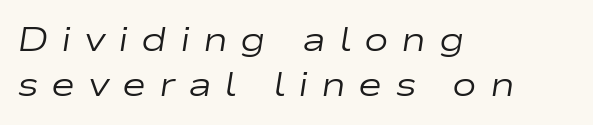
The image shows 33 px regular-weight, wide type, italic (leaning right); set left-aligned, normal line spacing (1.36x), unusually wide letter spacing (+0.38 em), not underlined; low stroke contrast and a medium x-height.
